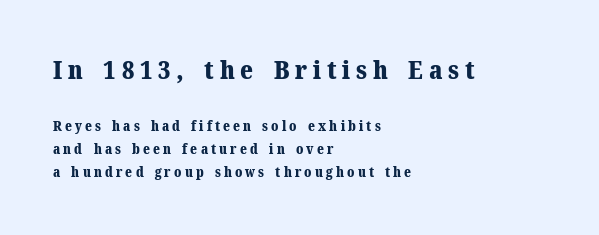
{"italic": "no", "bold": "yes", "underline": "no", "align": "left", "line_spacing": "normal", "line_spacing_ratio": 1.65, "letter_spacing": "wide", "letter_spacing_em": 0.22, "larger_block": "first", "size_ratio": 1.86, "glyph_px": 26}
